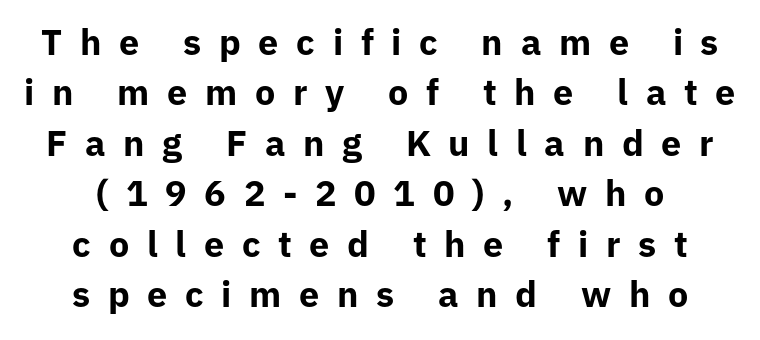
The font is running at its bold setting. The text was rendered using a sans face with plain stroke endings. Looks like regular typesetting: each glyph gets only the width it needs. A student would call this center alignment; a typographer would say set centered. The space beneath each line is pristine and unruled. The letterforms stand isolated, each surrounded by extra space.
